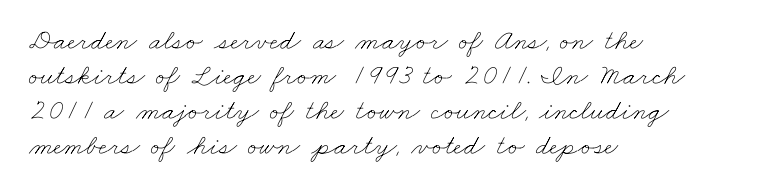
The image shows 29 px thin, wide type; set left-aligned, line spacing 1.21x, normal letter spacing, not underlined; low stroke contrast and a small x-height.
